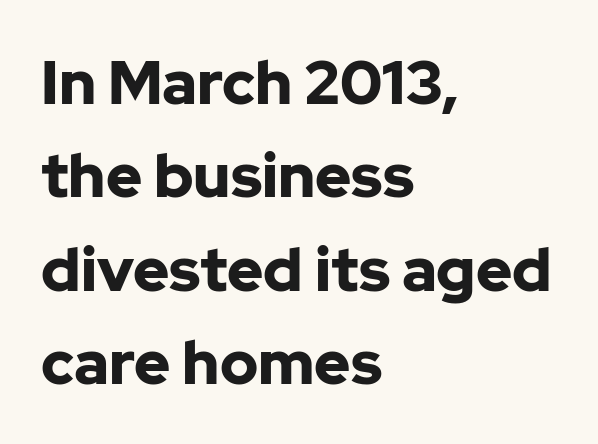
The image shows 61 px bold sans-serif type, upright; set left-aligned, normal line spacing (1.53x), normal letter spacing, not underlined; low stroke contrast and a medium x-height.
